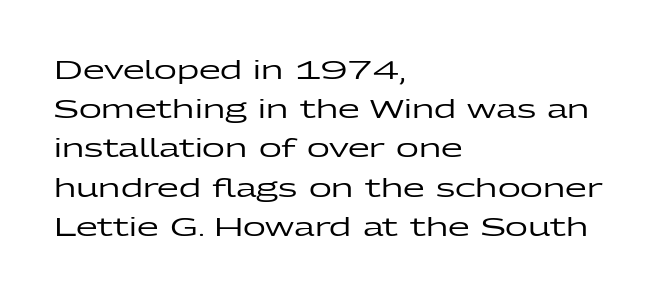
The foot of each line stays bare and open. Upright lettering throughout. Characters follow at the spacing the type designer built in. Line spacing here is normal.
